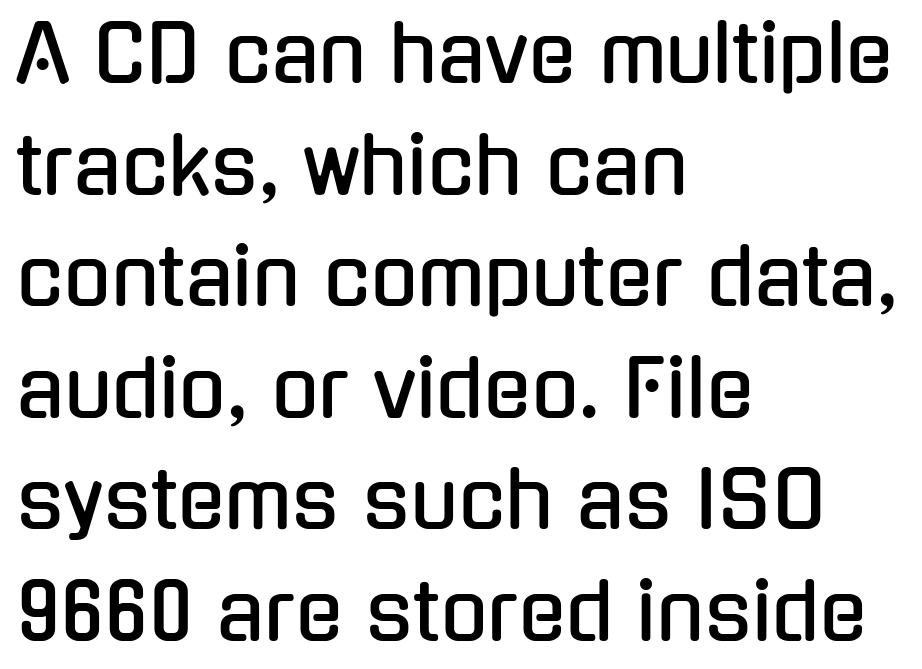
{"serif": "no", "italic": "no", "width": "condensed", "stroke_contrast": "low", "x_height": "medium", "monospaced": "no", "underline": "no", "align": "left", "line_spacing": "normal", "line_spacing_ratio": 1.43, "letter_spacing": "normal", "letter_spacing_em": 0.0, "glyph_px": 78}
